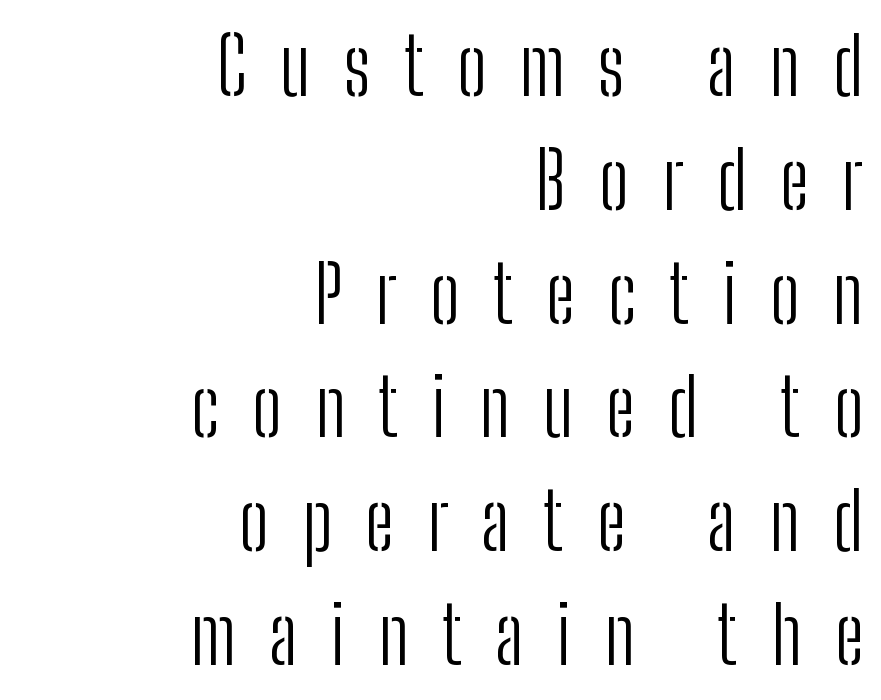
The image shows 79 px light, condensed sans-serif type, upright; set right-aligned, normal line spacing (1.44x), unusually wide letter spacing (+0.42 em), not underlined; low stroke contrast and a medium x-height.
